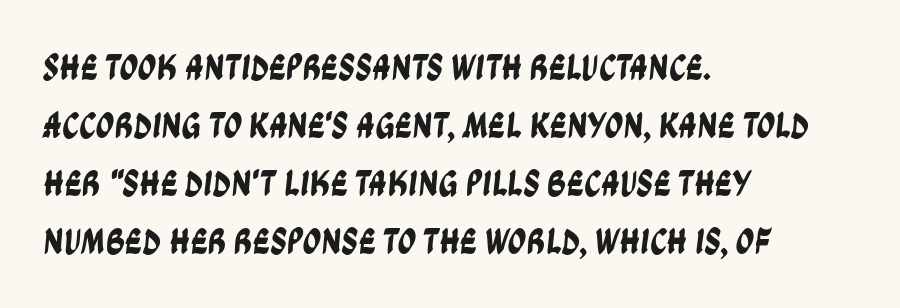
{"serif": "no", "width": "condensed", "stroke_contrast": "low", "x_height": "large", "monospaced": "no", "underline": "no", "align": "left", "line_spacing": "normal", "line_spacing_ratio": 1.57, "letter_spacing": "normal", "letter_spacing_em": 0.0, "glyph_px": 37}
